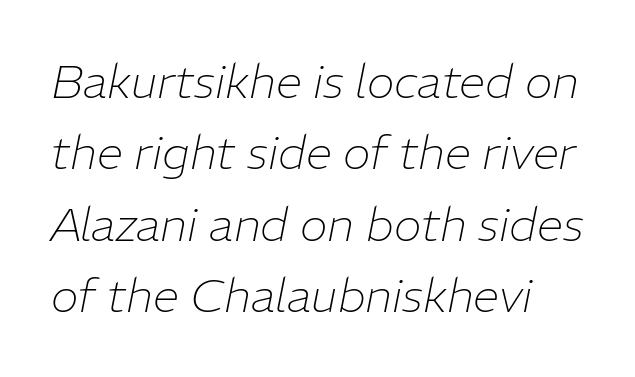
No heavy texture on the line: the type isn't bold. Each row of text sits above clean, open space. The typography opts for an oblique posture over an upright one. Varying glyph widths throughout — classic text-font behaviour.
